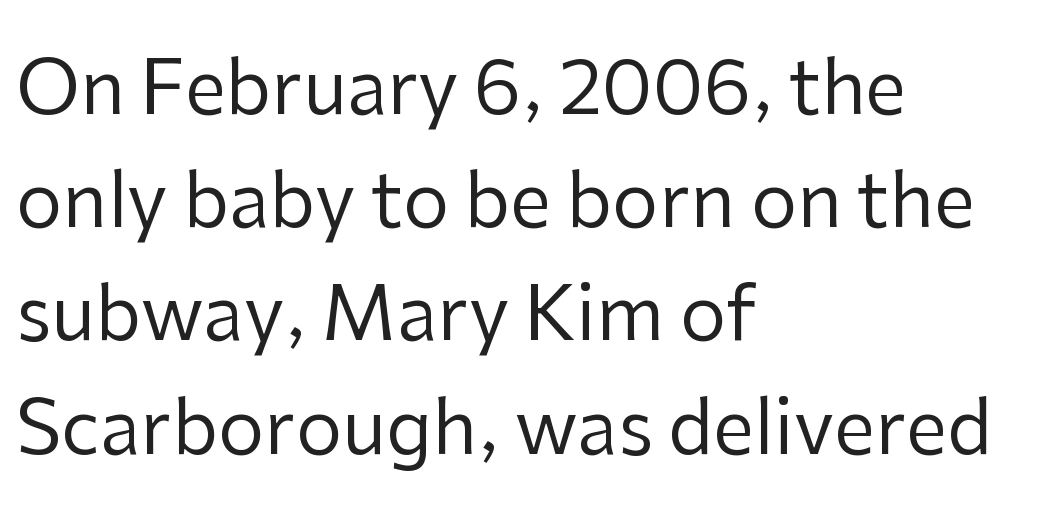
A sans-serif font was chosen for this passage. Line beginnings align vertically; line endings do not. Every stem runs plumb, perpendicular to the baseline. You could not count columns in this text — the font is proportionally spaced.
